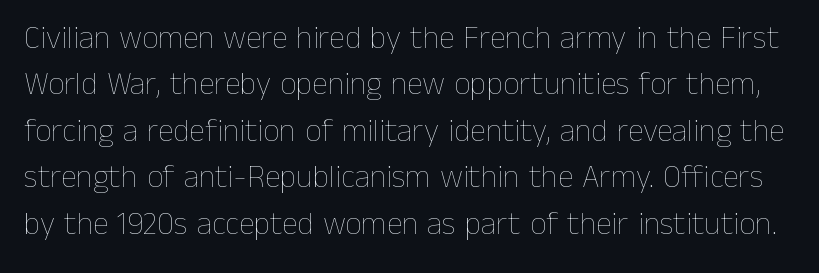
The rendering keeps characters at their native spacing. Nobody drew a line under any word here. A typesetter would call this leading conventional body-copy spacing. Vertical strokes here are truly vertical. Heaviness? Minimal to ordinary, like unemphasized prose. Varying glyph widths throughout — classic text-font behaviour.
